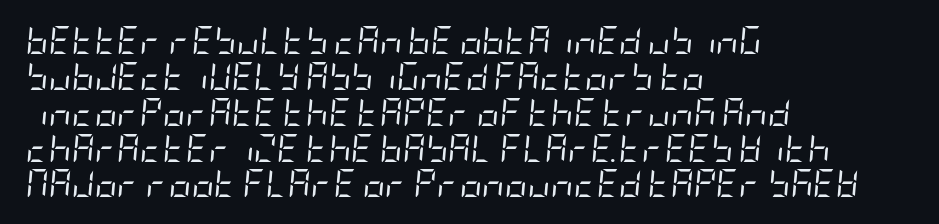
Q: Is the text bold? A: No.
Q: Is the text italic (slanted)? A: Yes, it leans right by about 5 degrees.
Q: Is the text underlined? A: No.
Q: How is the paragraph aligned? A: Left-aligned.
Q: Is the spacing between letters normal or unusually wide? A: Normal.
Q: Is the spacing between lines tight, normal or loose? A: Normal.
Q: Width (condensed, normal, or wide)? A: Condensed.
Q: Stroke contrast? A: Low.
Q: x-height? A: Large.
